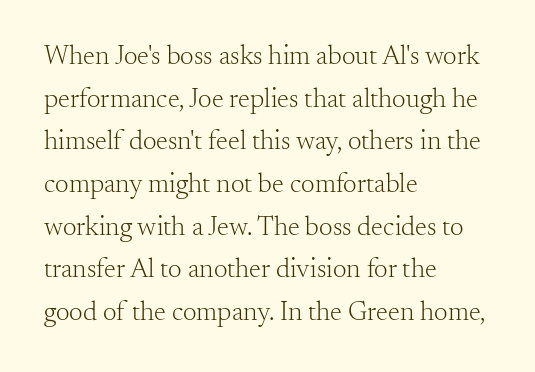
The image shows 27 px text type, upright; set left-aligned, normal line spacing (1.58x), normal letter spacing, not underlined.
